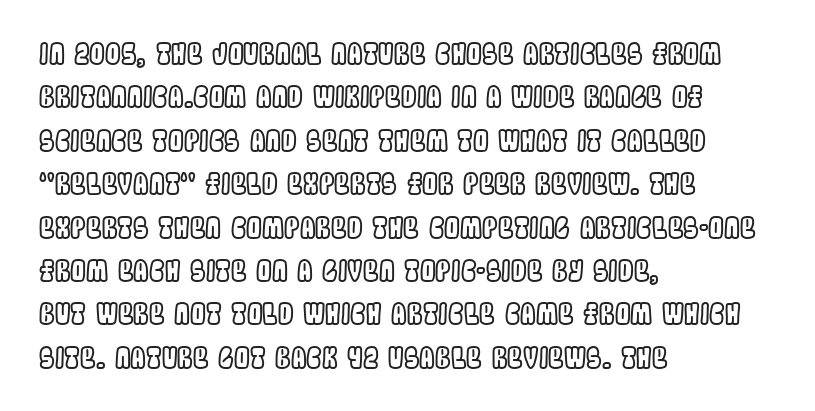
Q: Is the text italic (slanted)? A: No, it is upright.
Q: Is the text underlined? A: No.
Q: How is the paragraph aligned? A: Left-aligned.
Q: Is the spacing between letters normal or unusually wide? A: Normal.
Q: Is the spacing between lines tight, normal or loose? A: Normal.
Q: Width (condensed, normal, or wide)? A: Condensed.
Q: x-height? A: Large.
Q: Monospaced? A: No.
